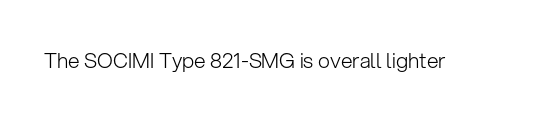
The passage shown is not underscored anywhere. The font's upright variant was chosen for this text. Stems here are at most as thick as an everyday book face. Observe the ordinary spacing: letters are neighbours, not strangers.
